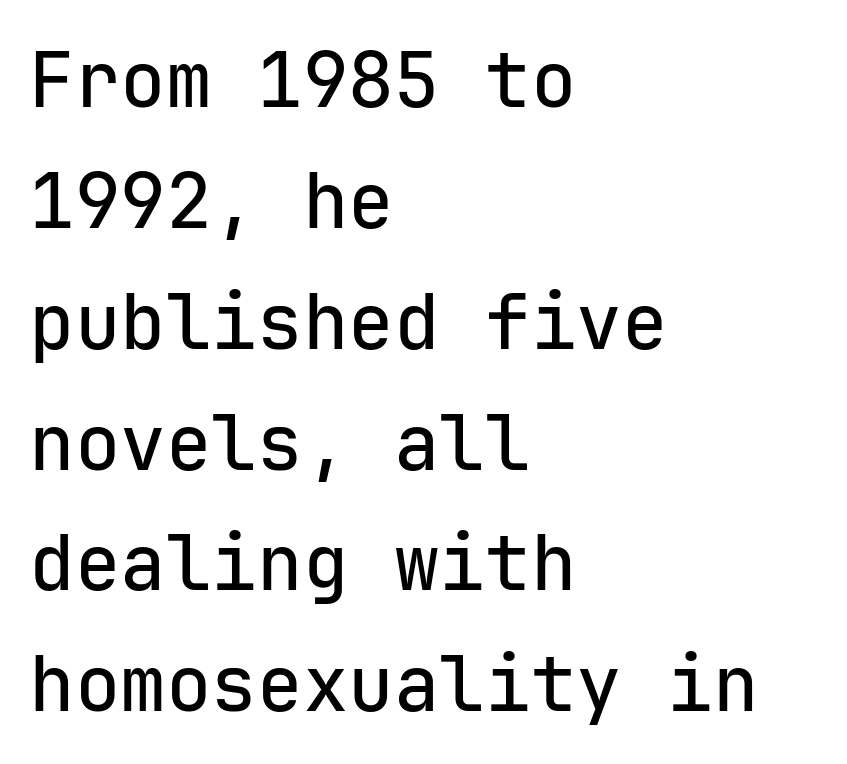
The type is set solid horizontally, with unmodified tracking. The ragged edge is on the right, which tells us the setting is flush left. Summary of vertical rhythm: regular, with standard interline spacing. Does the lettering tilt? It doesn't — this is upright. A clean baseline with only descenders dipping below it.
